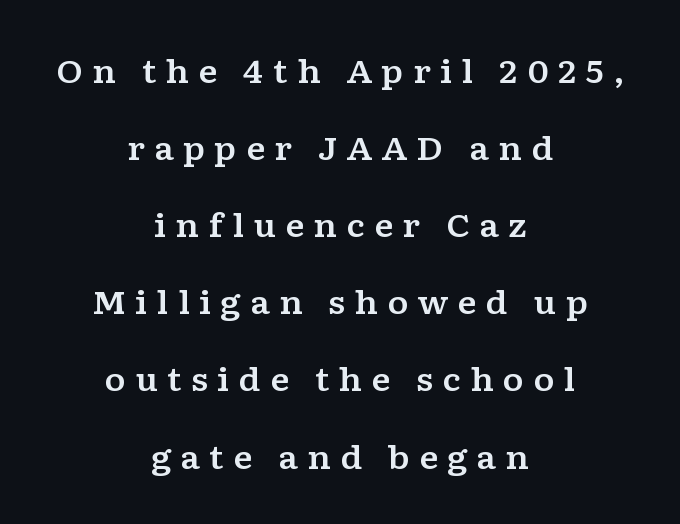
Display-style spreading of the glyphs; the letterfit is very open. Students, observe: this is what heavily led, spacious text looks like. Every row of glyphs is offset so its center matches the block's center. Think of a printed novel: that variable character pitch is what you see here. The face used here is seriffed, in the tradition of book romans. The space directly below the letters is spotless.
